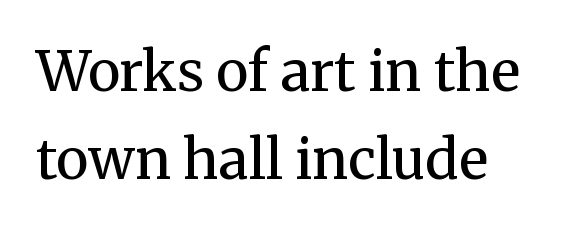
The image shows 55 px regular-weight serif type, upright; set left-aligned, normal line spacing (1.6x), normal letter spacing, not underlined; medium stroke contrast and a medium x-height.
